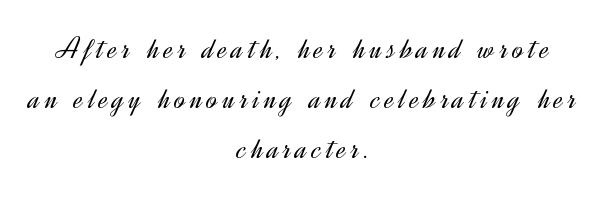
The letters advance in unequal steps, a hallmark of proportional type. Clear beneath every line of the passage. If you measured baseline to baseline, you'd find a middling distance. A sans-serif font was chosen for this passage.
